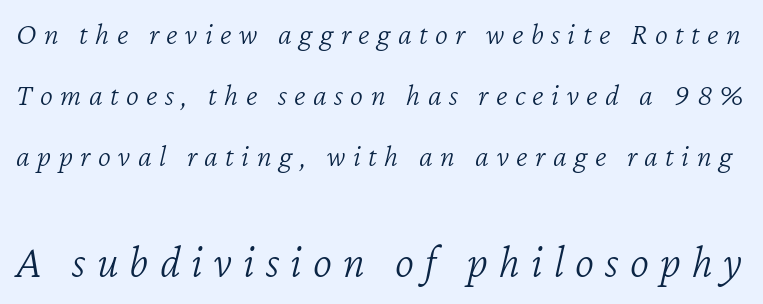
Q: Is the text bold? A: No.
Q: Is the text italic (slanted)? A: Yes, it leans right by about 12 degrees.
Q: Is the text underlined? A: No.
Q: Is the spacing between letters normal or unusually wide? A: Unusually wide.
Q: Is the spacing between lines tight, normal or loose? A: Loose.
Q: Which block of text is set in a larger size, the first (top) or the second (bottom)? A: The second (bottom) one.
Q: Width (condensed, normal, or wide)? A: Normal.
Q: Stroke contrast? A: Low.
Q: x-height? A: Medium.
Q: Monospaced? A: No.
